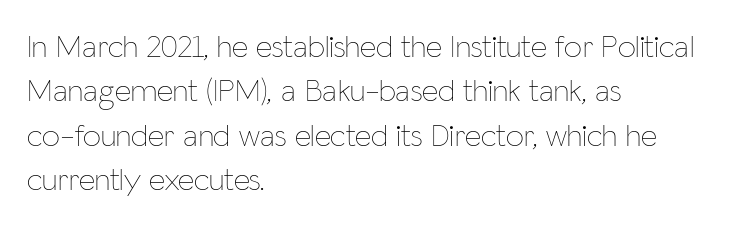
The image shows 32 px thin, condensed type, upright; set left-aligned, normal line spacing (1.39x), normal letter spacing, not underlined; low stroke contrast and a medium x-height.
